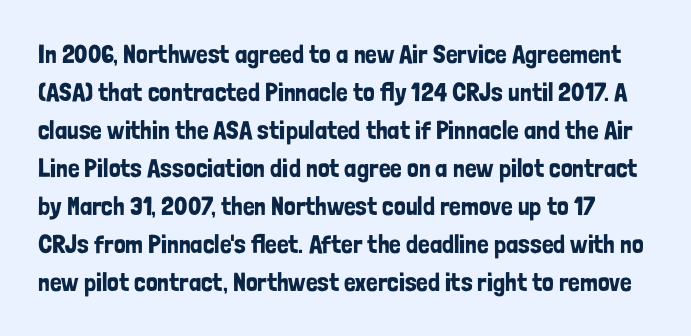
The image shows 26 px text type, upright; set normal line spacing (1.46x), normal letter spacing, not underlined.
